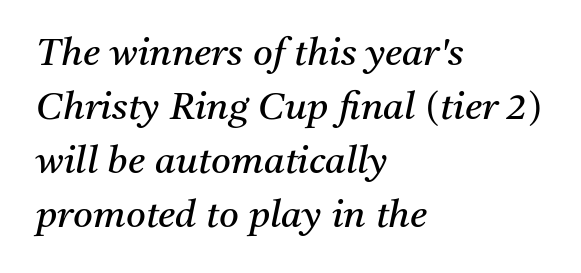
Q: Is the text bold? A: No.
Q: Is the text italic (slanted)? A: Yes, it leans right by about 11 degrees.
Q: Is the typeface a serif or a sans-serif typeface? A: Serif.
Q: Is the text underlined? A: No.
Q: How is the paragraph aligned? A: Left-aligned.
Q: Is the spacing between letters normal or unusually wide? A: Normal.
Q: Is the spacing between lines tight, normal or loose? A: Normal.
Q: Width (condensed, normal, or wide)? A: Normal.
Q: Stroke contrast? A: Medium.
Q: x-height? A: Medium.
Q: Monospaced? A: No.
